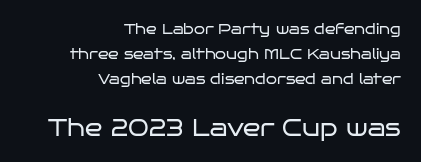
Typeset ragged left — the right edge is the straight one. Just letters on the line, the space beneath them empty. The emphasis by scale lands on block number two, below. The passage shown is not bold in any degree.
